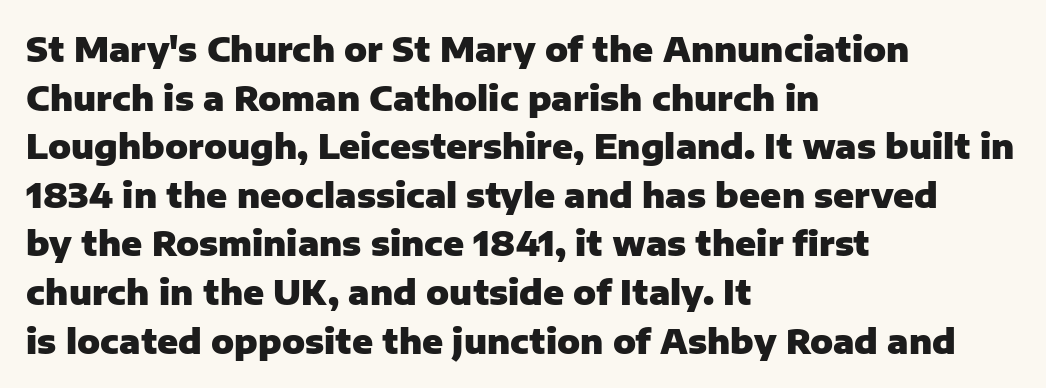
{"serif": "no", "italic": "no", "bold": "yes", "weight": "heavy", "width": "normal", "stroke_contrast": "low", "x_height": "medium", "monospaced": "no", "underline": "no", "align": "left", "line_spacing": "normal", "line_spacing_ratio": 1.43, "letter_spacing": "normal", "letter_spacing_em": 0.0, "glyph_px": 34}
